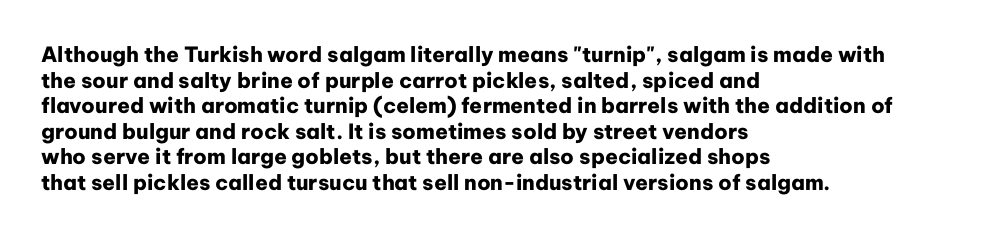
Is there any slant? The stems are plumb. The zone under the glyphs is completely vacant. Caption: bold face, heavy strokes. Each word holds together tightly as a unit, with standard inter-letter gaps. Does the copy run flush right? No — it runs flush left.
